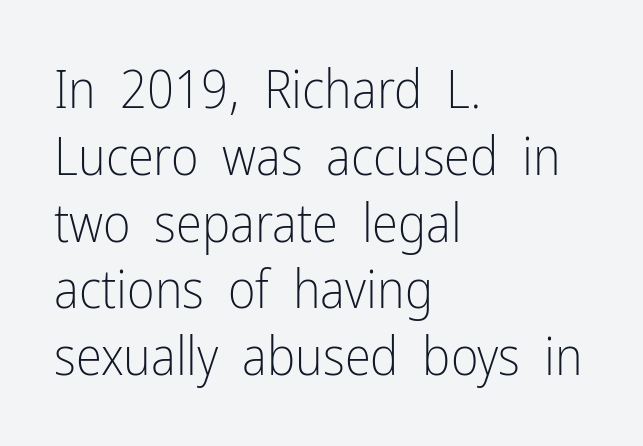
{"serif": "no", "italic": "no", "bold": "no", "weight": "light", "width": "condensed", "stroke_contrast": "low", "x_height": "medium", "monospaced": "no", "underline": "no", "align": "left", "line_spacing": "normal", "line_spacing_ratio": 1.26, "letter_spacing": "normal", "letter_spacing_em": 0.0, "glyph_px": 53}
